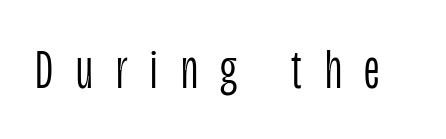
{"serif": "no", "italic": "no", "bold": "no", "weight": "light", "width": "condensed", "stroke_contrast": "low", "x_height": "large", "monospaced": "no", "underline": "no", "letter_spacing": "wide", "letter_spacing_em": 0.41, "glyph_px": 56}
